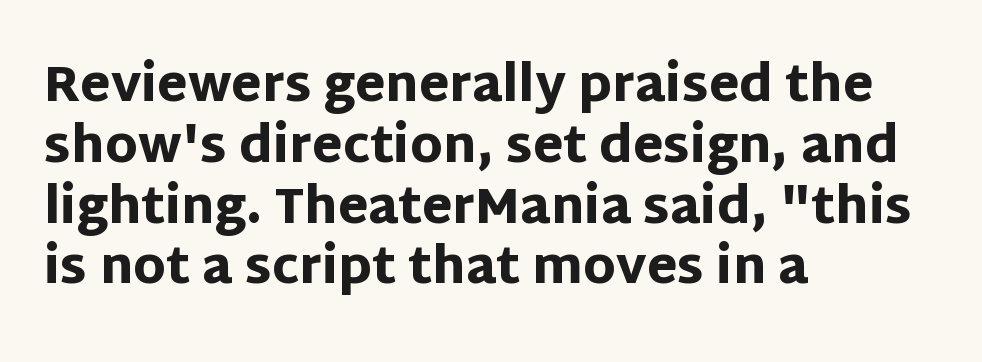
{"serif": "no", "italic": "no", "bold": "yes", "weight": "heavy", "width": "normal", "stroke_contrast": "low", "x_height": "large", "monospaced": "no", "underline": "no", "align": "left", "line_spacing_ratio": 1.24, "letter_spacing": "normal", "letter_spacing_em": 0.0, "glyph_px": 49}
